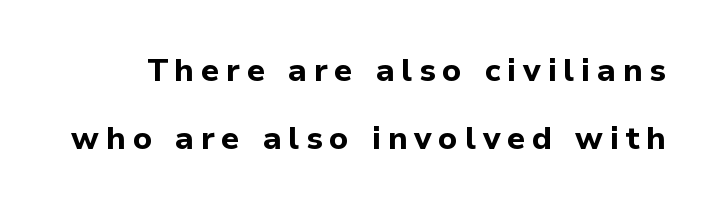
{"serif": "no", "italic": "no", "bold": "yes", "weight": "bold", "width": "normal", "stroke_contrast": "low", "x_height": "medium", "monospaced": "no", "underline": "no", "line_spacing": "loose", "line_spacing_ratio": 2.14, "letter_spacing": "wide", "letter_spacing_em": 0.21, "glyph_px": 32}
